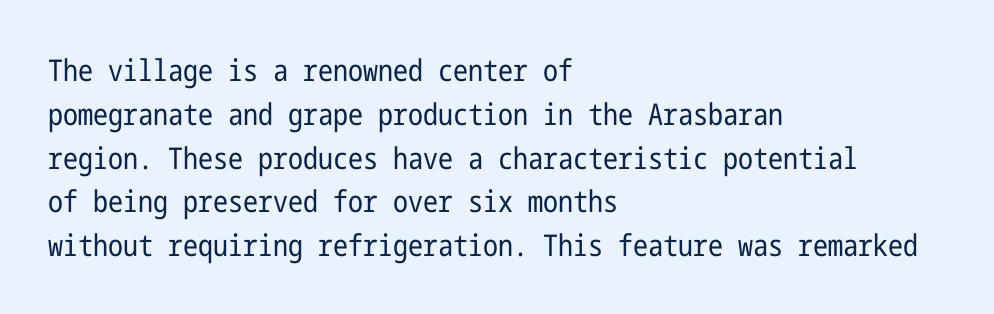
In terms of letterspacing, this is plain default setting. One-word summary of the alignment: left. Just letters on the line, the space beneath them empty. What's the leading like? Ordinary, nothing unusual. On a weight scale, this lands at 450 or below. A typesetter would mark this as roman, not italic.
